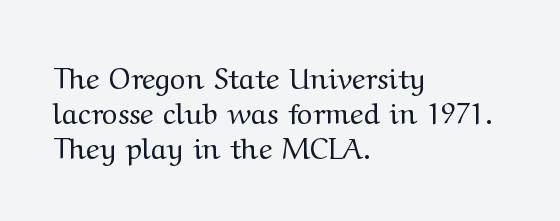
The image shows 29 px regular-weight, wide serif type, upright; set left-aligned, line spacing 1.21x, normal letter spacing, not underlined; medium stroke contrast and a medium x-height.
